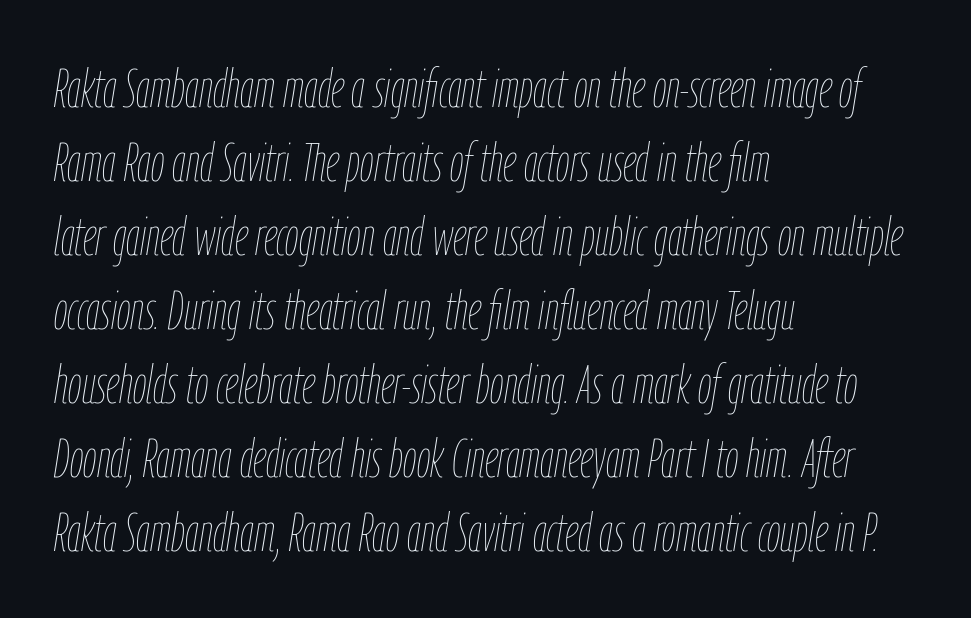
{"italic": "yes", "lean": "right", "slant_degrees": 9, "bold": "no", "weight": "thin", "width": "condensed", "stroke_contrast": "low", "x_height": "medium", "monospaced": "no", "underline": "no", "align": "left", "line_spacing": "normal", "line_spacing_ratio": 1.37, "letter_spacing": "normal", "letter_spacing_em": 0.0, "glyph_px": 54}
